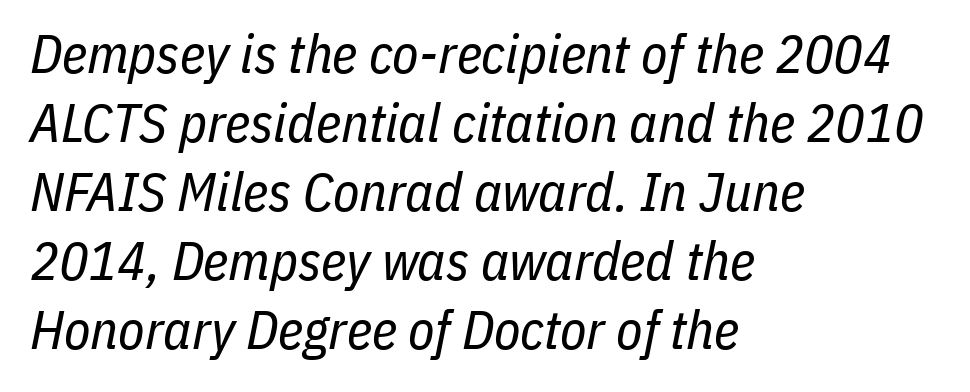
Honestly, the row spacing looks completely unremarkable. Spacing verdict: proportional, widths tailored to each character. The ragged edge is on the right, which tells us the setting is flush left. Quick note: underline off. The face used here has a pronounced slope to its letters.
